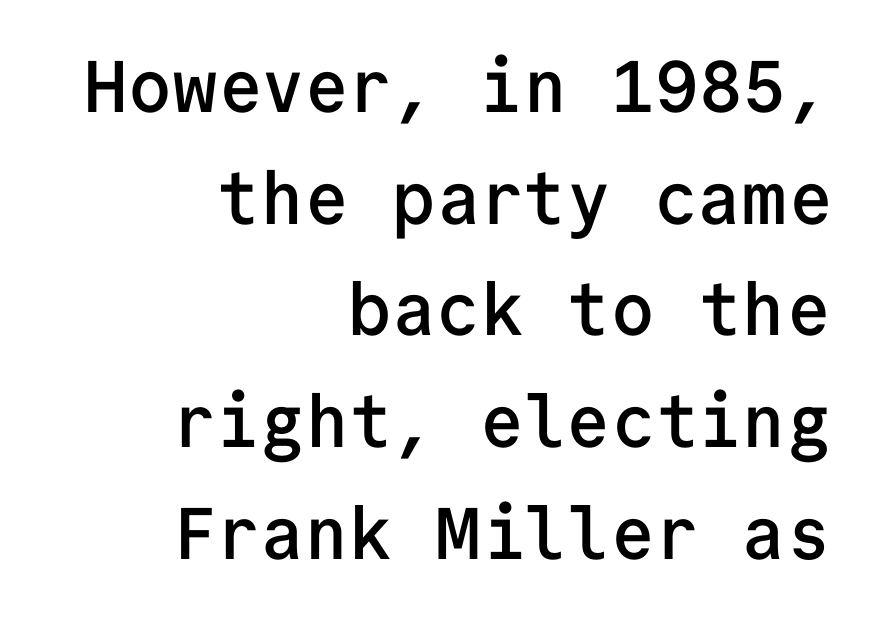
The image shows 73 px semibold sans-serif type, upright, monospaced; set right-aligned, normal line spacing (1.53x), normal letter spacing, not underlined; low stroke contrast and a medium x-height.
